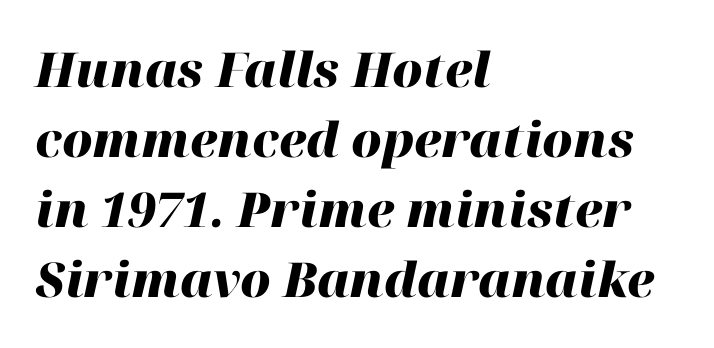
Q: Is the text bold? A: Yes.
Q: Is the text italic (slanted)? A: Yes, it leans right by about 12 degrees.
Q: Is the text underlined? A: No.
Q: How is the paragraph aligned? A: Left-aligned.
Q: Is the spacing between letters normal or unusually wide? A: Normal.
Q: Is the spacing between lines tight, normal or loose? A: Normal.
Q: Width (condensed, normal, or wide)? A: Normal.
Q: Stroke contrast? A: High.
Q: x-height? A: Medium.
Q: Monospaced? A: No.
